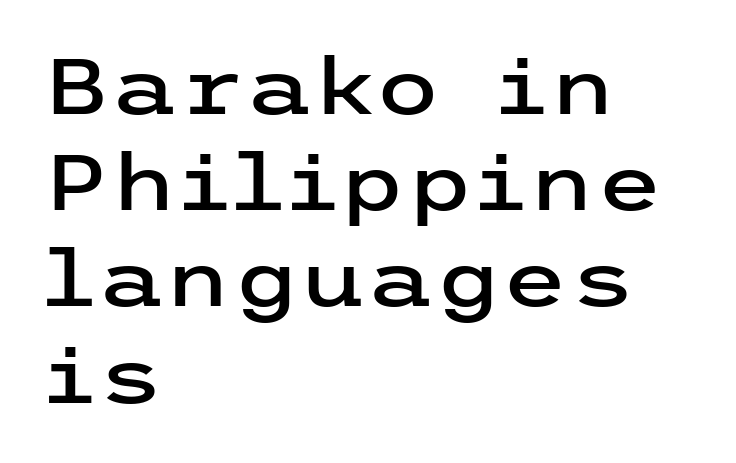
The image shows 77 px wide sans-serif type, upright; set left-aligned, normal line spacing (1.25x), normal letter spacing, not underlined; low stroke contrast and a medium x-height.
